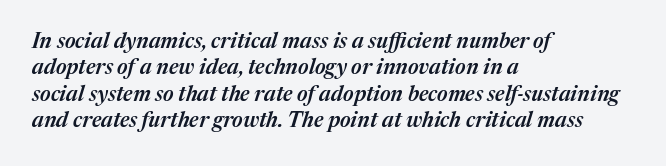
The image shows 21 px text type, italic (leaning right); set left-aligned, normal line spacing (1.26x), normal letter spacing, not underlined.
